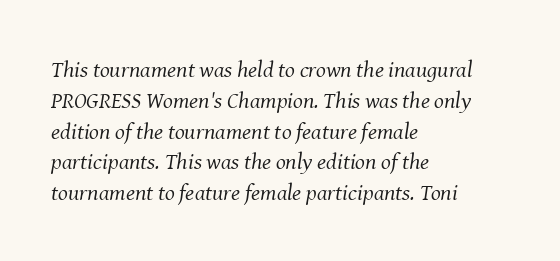
{"italic": "yes", "lean": "right", "slant_degrees": 8, "bold": "no", "underline": "no", "align": "left", "line_spacing": "normal", "line_spacing_ratio": 1.34, "letter_spacing": "normal", "letter_spacing_em": 0.0, "glyph_px": 23}
